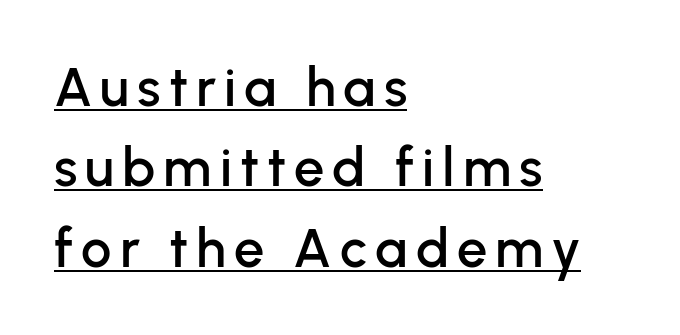
The image shows 54 px sans-serif type, upright; set left-aligned, normal line spacing (1.49x), underlined; low stroke contrast and a medium x-height.
